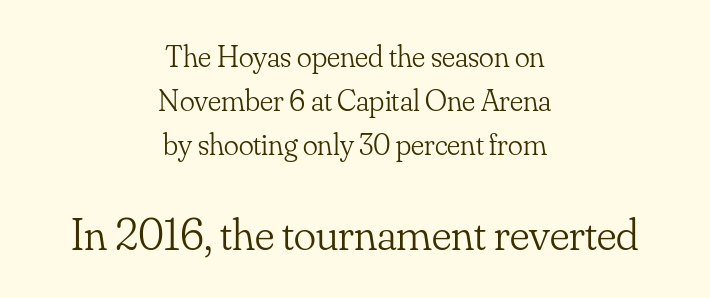
Q: Is the text bold? A: No.
Q: Is the text italic (slanted)? A: No, it is upright.
Q: Is the typeface a serif or a sans-serif typeface? A: Serif.
Q: Is the text underlined? A: No.
Q: How is the paragraph aligned? A: Centered.
Q: Is the spacing between letters normal or unusually wide? A: Normal.
Q: Is the spacing between lines tight, normal or loose? A: Normal.
Q: Which block of text is set in a larger size, the first (top) or the second (bottom)? A: The second (bottom) one.
Q: Width (condensed, normal, or wide)? A: Normal.
Q: Stroke contrast? A: Low.
Q: x-height? A: Small.
Q: Monospaced? A: No.
